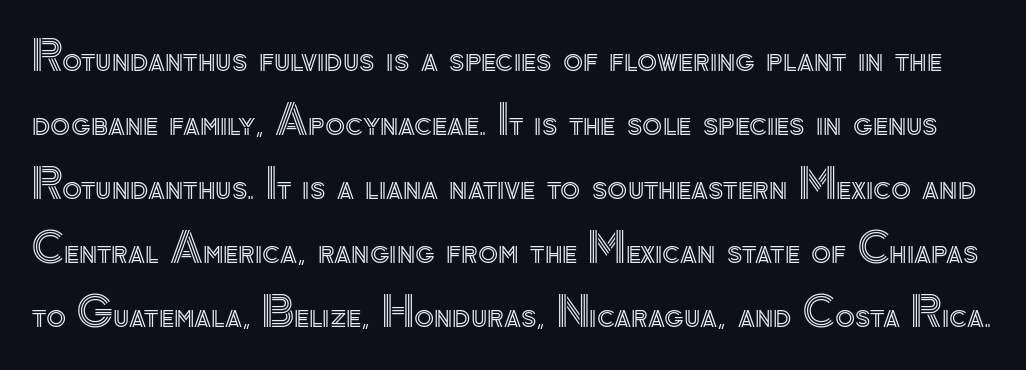
The image shows 41 px text type, upright; set normal line spacing (1.56x), normal letter spacing, not underlined; a small x-height.
